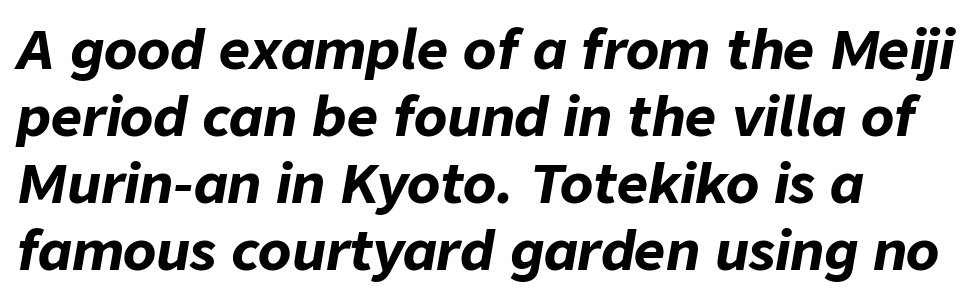
These lines are rendered in a variable-pitch font. Standard letterfit; no display-style spreading of the glyphs. Weight check: bold — yes, fully. Compared with ordinary roman type, these characters are visibly tilted. Plain, unruled lines of type.
